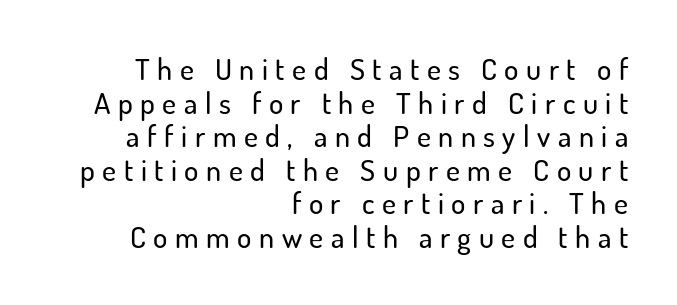
Nope, not italic — everything's standing straight. Has an underline been added? It has not. Look at the bottom of the vertical strokes: they stop flat, with no serifs. Line spacing here is tight. You could only call the tracking loose — the letters float apart.
